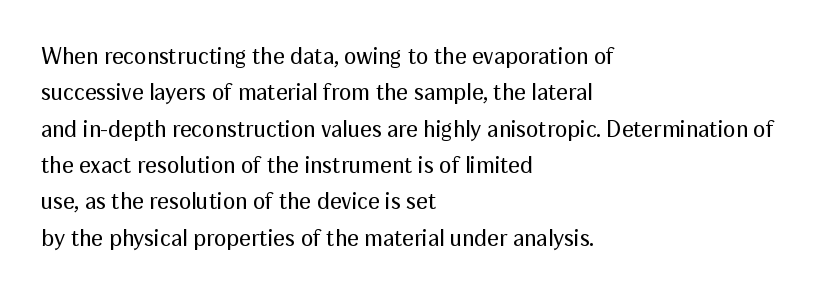
{"italic": "no", "bold": "no", "underline": "no", "align": "left", "line_spacing": "normal", "line_spacing_ratio": 1.58, "letter_spacing": "normal", "letter_spacing_em": 0.0, "glyph_px": 23}
